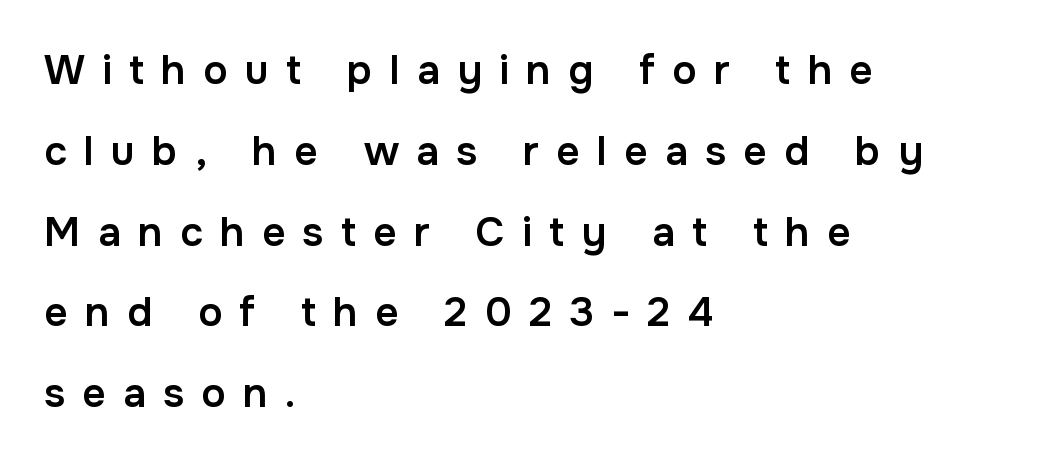
{"serif": "no", "italic": "no", "bold": "semi", "weight": "semibold", "width": "normal", "stroke_contrast": "low", "x_height": "medium", "monospaced": "no", "underline": "no", "align": "left", "line_spacing": "loose", "line_spacing_ratio": 1.97, "letter_spacing": "wide", "letter_spacing_em": 0.42, "glyph_px": 41}
